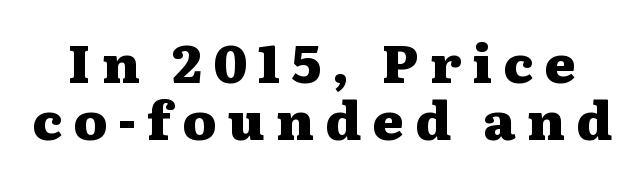
{"serif": "yes", "italic": "no", "bold": "yes", "weight": "heavy", "width": "wide", "stroke_contrast": "medium", "x_height": "medium", "monospaced": "no", "underline": "no", "line_spacing": "tight", "line_spacing_ratio": 1.08, "letter_spacing": "wide", "letter_spacing_em": 0.21, "glyph_px": 53}
